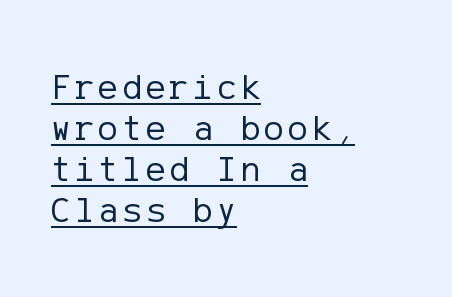
The image shows 37 px regular-weight sans-serif type, upright; set left-aligned, tight line spacing (1.11x), underlined; low stroke contrast and a medium x-height.
